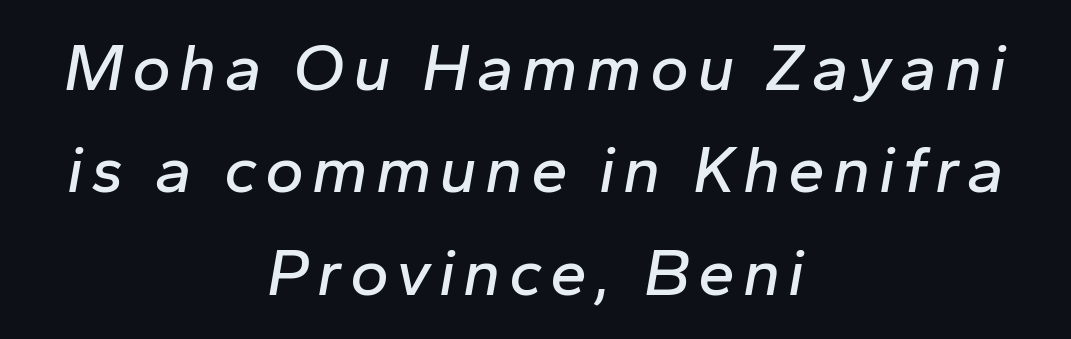
Q: Is the text italic (slanted)? A: Yes, it leans right by about 10 degrees.
Q: Is the text underlined? A: No.
Q: How is the paragraph aligned? A: Centered.
Q: Is the spacing between lines tight, normal or loose? A: Normal.
Q: Width (condensed, normal, or wide)? A: Normal.
Q: Stroke contrast? A: Low.
Q: x-height? A: Medium.
Q: Monospaced? A: No.
